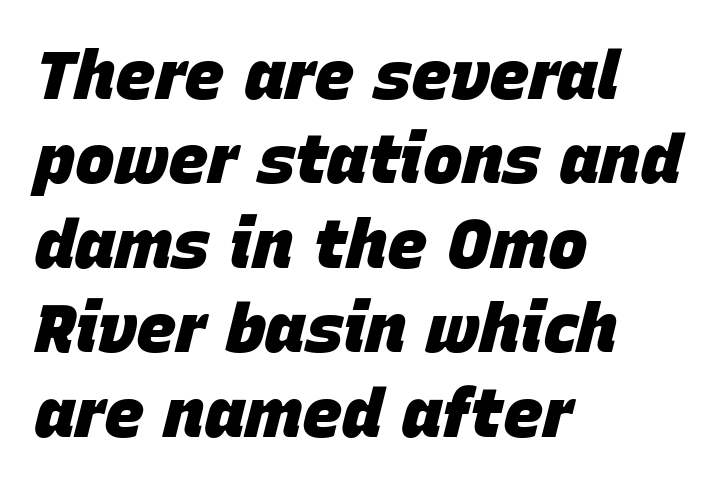
Q: Is the text bold? A: Yes.
Q: Is the text italic (slanted)? A: Yes, it leans right by about 15 degrees.
Q: Is the text underlined? A: No.
Q: How is the paragraph aligned? A: Left-aligned.
Q: Is the spacing between letters normal or unusually wide? A: Normal.
Q: Is the spacing between lines tight, normal or loose? A: Normal.
Q: Width (condensed, normal, or wide)? A: Normal.
Q: Stroke contrast? A: Low.
Q: x-height? A: Large.
Q: Monospaced? A: No.
